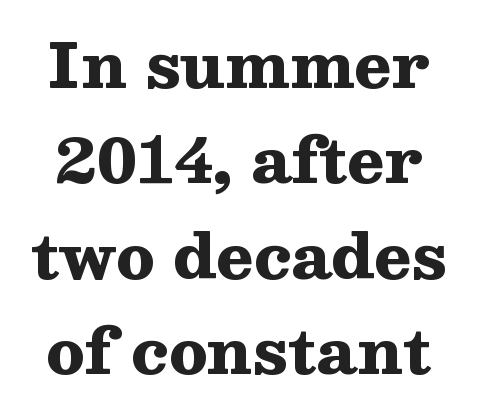
The image shows 62 px heavy, wide serif type, upright; set normal line spacing (1.54x), normal letter spacing, not underlined; medium stroke contrast and a medium x-height.
